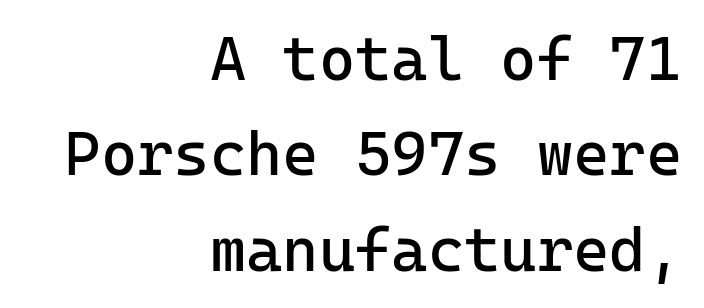
The passage shown is typeset with a sans-serif family. This sample has the even, mechanical cadence of fixed-width lettering. Honestly, the letter spacing is just normal — you wouldn't notice it. Each new line begins a customary step beneath the previous one.
